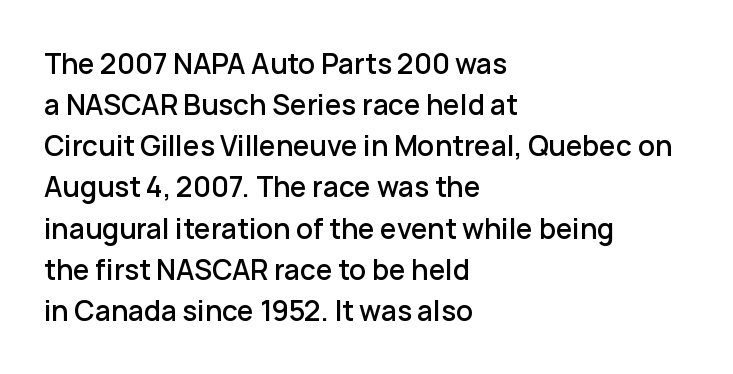
The image shows 28 px sans-serif type, upright; set left-aligned, normal line spacing (1.47x), normal letter spacing, not underlined; low stroke contrast and a medium x-height.
